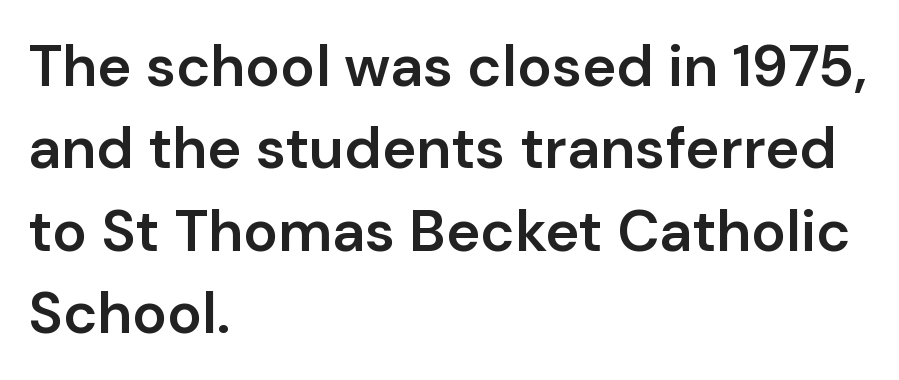
Q: Is the text bold? A: Semi-bold.
Q: Is the text italic (slanted)? A: No, it is upright.
Q: Is the typeface a serif or a sans-serif typeface? A: Sans-serif.
Q: Is the text underlined? A: No.
Q: How is the paragraph aligned? A: Left-aligned.
Q: Is the spacing between letters normal or unusually wide? A: Normal.
Q: Is the spacing between lines tight, normal or loose? A: Normal.
Q: Width (condensed, normal, or wide)? A: Normal.
Q: Stroke contrast? A: Low.
Q: x-height? A: Medium.
Q: Monospaced? A: No.
